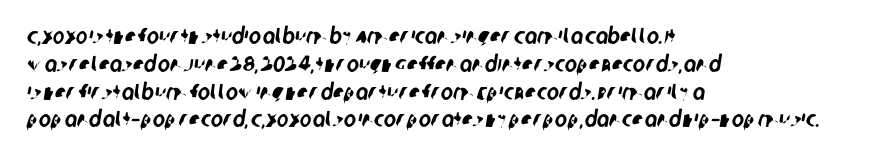
The image shows 23 px text type; set left-aligned, line spacing 1.21x, normal letter spacing, not underlined.
